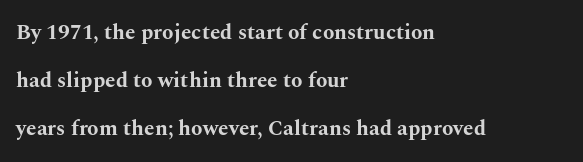
Q: Is the text bold? A: Yes.
Q: Is the text italic (slanted)? A: No, it is upright.
Q: Is the text underlined? A: No.
Q: How is the paragraph aligned? A: Left-aligned.
Q: Is the spacing between letters normal or unusually wide? A: Normal.
Q: Is the spacing between lines tight, normal or loose? A: Loose.
